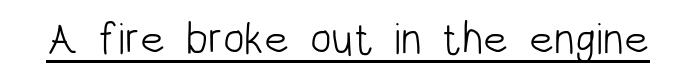
This is not heavy type; no bold has been used. To sum up the face: it is a sans, with no serifs. Tracking value appears to be zero — textbook default spacing. You could not count columns in this text — the font is proportionally spaced. Notice how a bar underscores the lettering throughout. Every stem runs plumb, perpendicular to the baseline.
